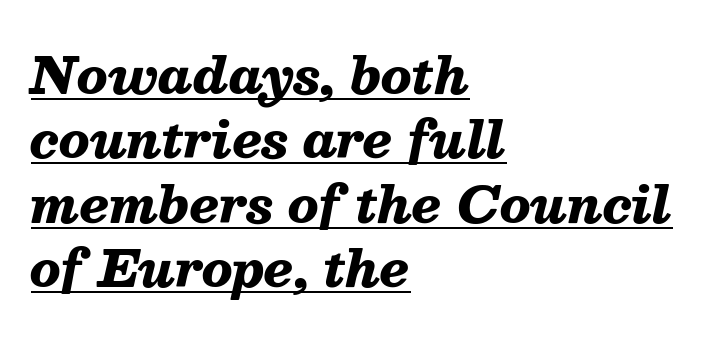
The image shows 50 px heavy type, italic (leaning right); set left-aligned, normal line spacing (1.29x), normal letter spacing, underlined; medium stroke contrast and a medium x-height.
